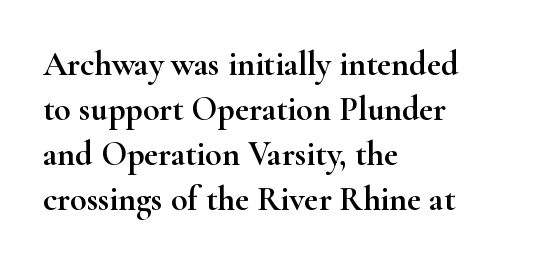
The image shows 34 px wide serif type, upright; set left-aligned, normal line spacing (1.32x), normal letter spacing, not underlined; high stroke contrast and a small x-height.
